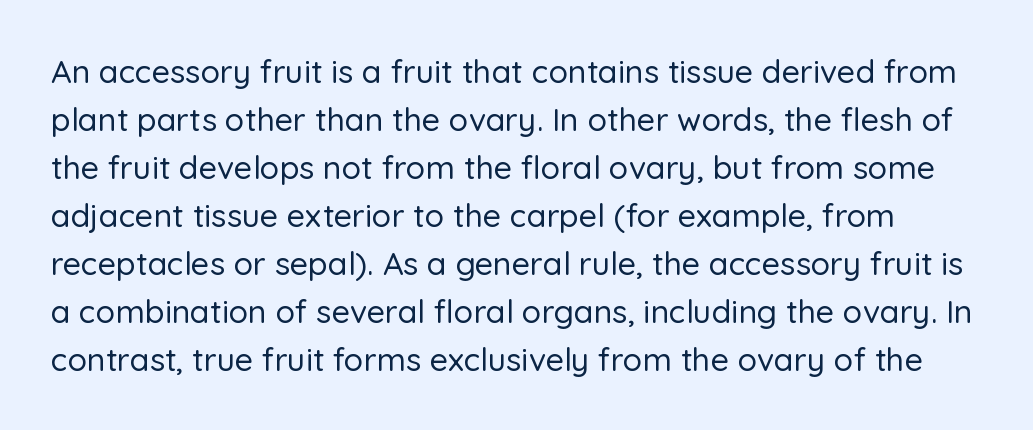
The image shows 32 px sans-serif type, upright; set normal line spacing (1.5x), normal letter spacing, not underlined; low stroke contrast and a medium x-height.
